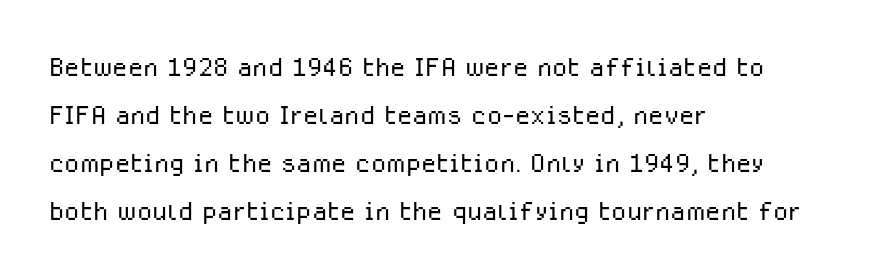
The letterforms sit shoulder to shoulder at normal distance. Notice how the stems are strictly vertical — no italics here. Decoration check: the copy has no underline. You could not count columns in this text — the font is proportionally spaced. Check where the strokes stop: nothing finishes them off — pure sans.
